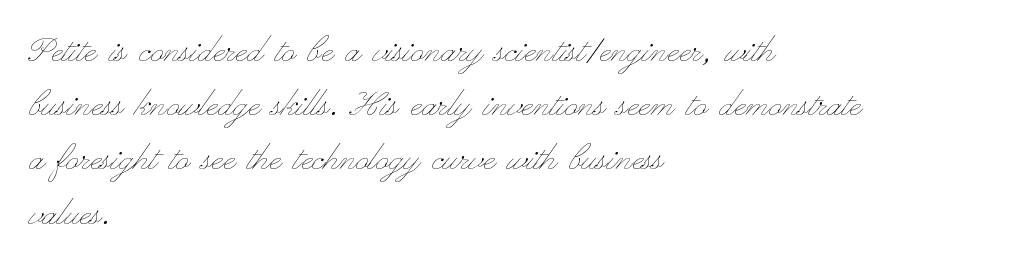
The image shows 43 px thin, wide type; set left-aligned, normal line spacing (1.26x), normal letter spacing, not underlined; low stroke contrast and a small x-height.
